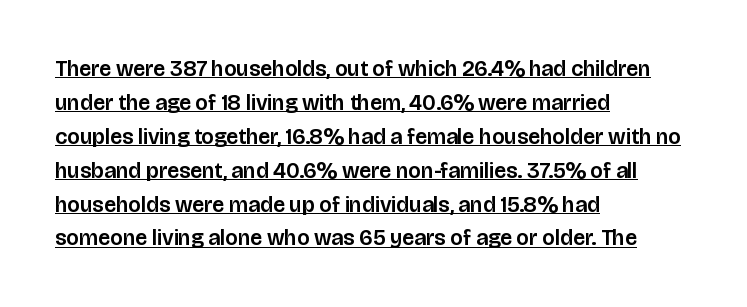
{"italic": "no", "underline": "yes", "align": "left", "line_spacing": "normal", "line_spacing_ratio": 1.54, "letter_spacing": "normal", "letter_spacing_em": 0.0, "glyph_px": 22}
